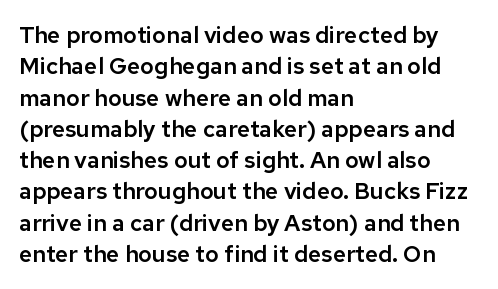
Q: Is the text italic (slanted)? A: No, it is upright.
Q: Is the text underlined? A: No.
Q: How is the paragraph aligned? A: Left-aligned.
Q: Is the spacing between letters normal or unusually wide? A: Normal.
Q: Is the spacing between lines tight, normal or loose? A: Normal.
